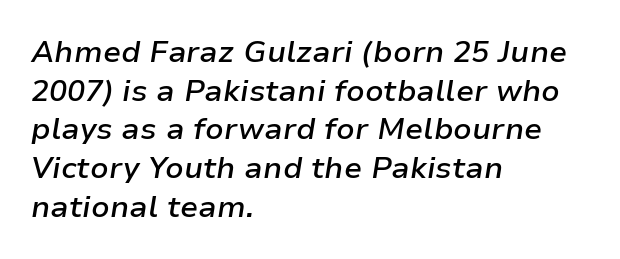
Emphasis-style slanted type is in use. You could call the tracking neutral — neither tight nor loose. Has an underline been added? It has not. Here the designer chose a conventional face with non-uniform glyph widths. Regular leading. How heavy is the stroke? Medium-heavy — a semibold, shy of bold.
